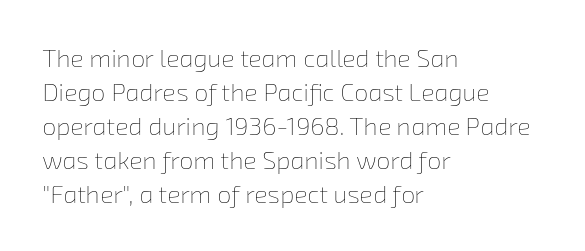
Q: Is the text bold? A: No.
Q: Is the text underlined? A: No.
Q: How is the paragraph aligned? A: Left-aligned.
Q: Is the spacing between letters normal or unusually wide? A: Normal.
Q: Is the spacing between lines tight, normal or loose? A: Normal.
